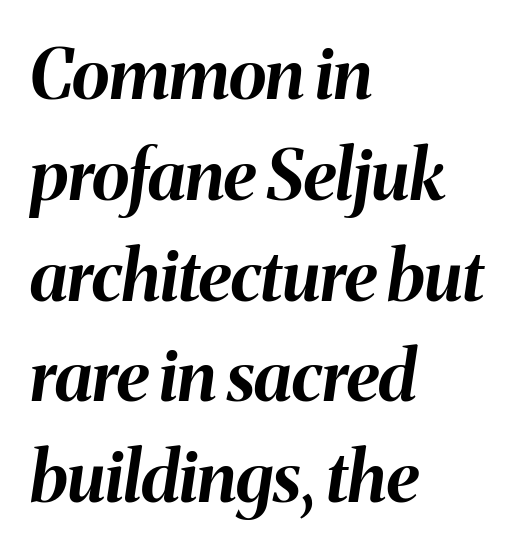
The image shows 70 px bold type, italic (leaning right); set left-aligned, normal line spacing (1.44x), normal letter spacing, not underlined; medium stroke contrast and a medium x-height.
